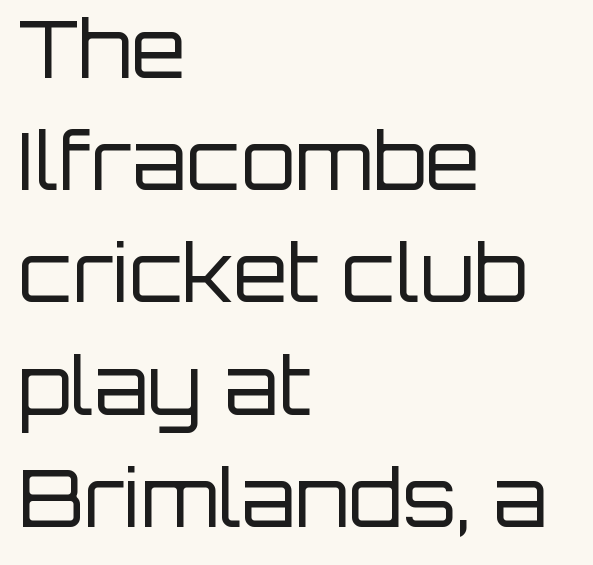
The image shows 79 px regular-weight sans-serif type, upright; set left-aligned, normal line spacing (1.42x), normal letter spacing, not underlined; low stroke contrast and a large x-height.
